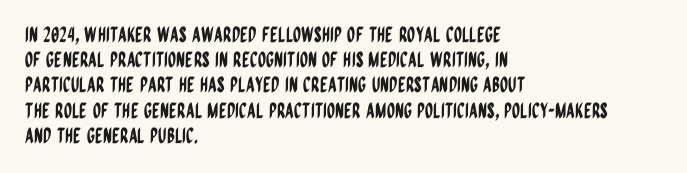
{"italic": "no", "underline": "no", "align": "left", "line_spacing_ratio": 1.2, "letter_spacing": "normal", "letter_spacing_em": 0.0, "glyph_px": 21}
